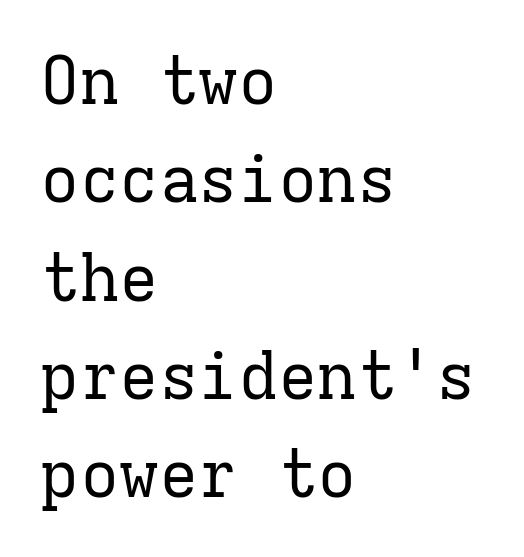
Q: Is the text bold? A: No.
Q: Is the text italic (slanted)? A: No, it is upright.
Q: Is the typeface a serif or a sans-serif typeface? A: Serif.
Q: Is the text underlined? A: No.
Q: How is the paragraph aligned? A: Left-aligned.
Q: Is the spacing between letters normal or unusually wide? A: Normal.
Q: Is the spacing between lines tight, normal or loose? A: Normal.
Q: Width (condensed, normal, or wide)? A: Normal.
Q: Stroke contrast? A: Low.
Q: x-height? A: Medium.
Q: Monospaced? A: Yes.
